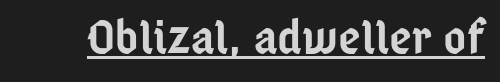
The typography opts for an upright posture over an oblique one. There is no visible air inserted between adjacent glyphs. This sample carries an underscore along the baseline area. I'd call this a sans setting — the letters go barefoot.
